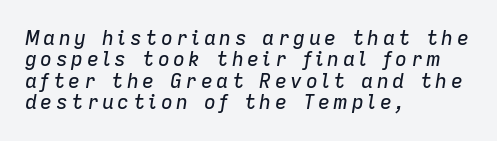
In terms of posture, this sample is oblique. Visually the block forms a straight wall on the left and a jagged coastline on the right. Anything drawn beneath the words? Only blank space. The space between consecutive lines is stingy.
